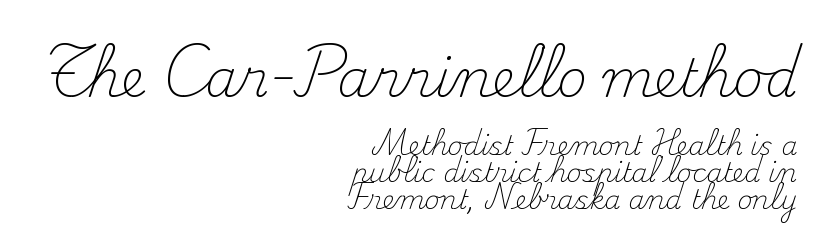
{"serif": "yes", "bold": "no", "weight": "light", "width": "normal", "stroke_contrast": "medium", "x_height": "small", "monospaced": "no", "underline": "no", "align": "right", "line_spacing": "tight", "line_spacing_ratio": 1.04, "letter_spacing": "normal", "letter_spacing_em": 0.0, "larger_block": "first", "size_ratio": 2.0, "glyph_px": 52}
